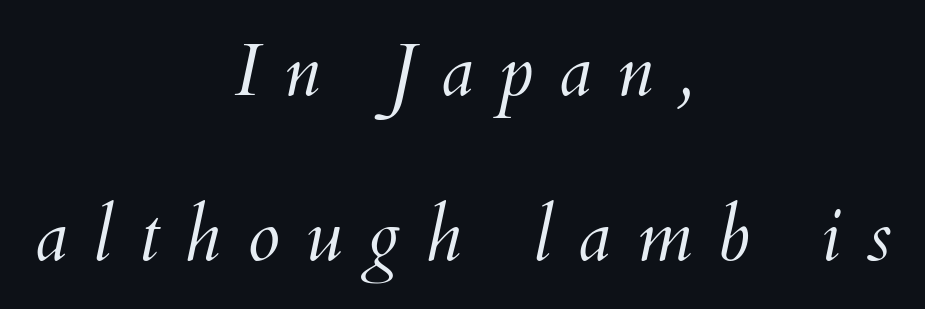
The image shows 74 px light type, italic (leaning right); set centered, loose line spacing (2.23x), unusually wide letter spacing (+0.34 em), not underlined; medium stroke contrast and a small x-height.
